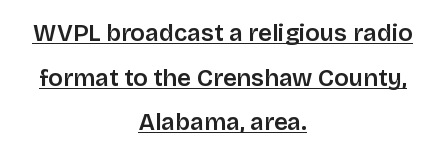
The image shows 24 px text type, upright; set centered, line spacing 1.86x, normal letter spacing, underlined.
